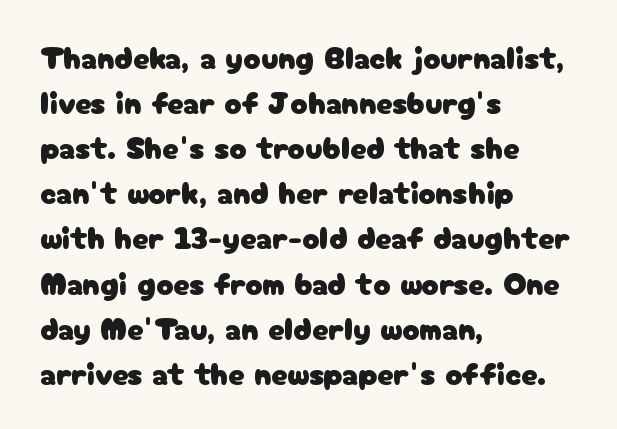
Q: Is the text italic (slanted)? A: No, it is upright.
Q: Is the typeface a serif or a sans-serif typeface? A: Sans-serif.
Q: Is the text underlined? A: No.
Q: How is the paragraph aligned? A: Left-aligned.
Q: Is the spacing between letters normal or unusually wide? A: Normal.
Q: Is the spacing between lines tight, normal or loose? A: Normal.
Q: Width (condensed, normal, or wide)? A: Normal.
Q: Stroke contrast? A: Low.
Q: x-height? A: Medium.
Q: Monospaced? A: No.
